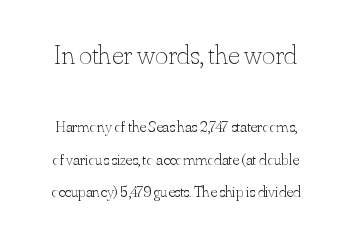
The image shows 28 px thin type, upright; set loose line spacing (2.05x), normal letter spacing, not underlined; the first (top) block is 1.75x larger; low stroke contrast and a small x-height.
